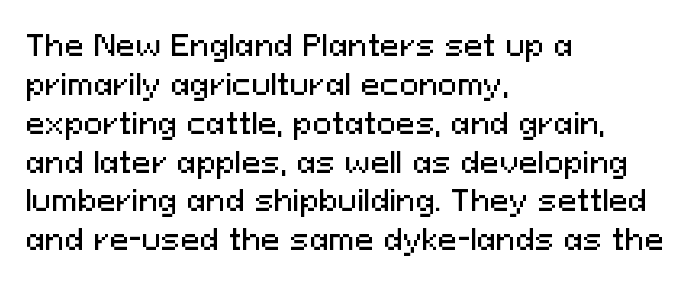
Q: Is the text italic (slanted)? A: No, it is upright.
Q: Is the typeface a serif or a sans-serif typeface? A: Sans-serif.
Q: Is the text underlined? A: No.
Q: How is the paragraph aligned? A: Left-aligned.
Q: Is the spacing between letters normal or unusually wide? A: Normal.
Q: Is the spacing between lines tight, normal or loose? A: Normal.
Q: Width (condensed, normal, or wide)? A: Normal.
Q: Stroke contrast? A: Medium.
Q: x-height? A: Medium.
Q: Monospaced? A: No.
